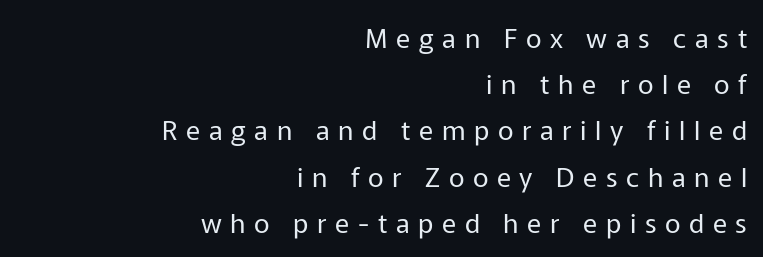
The image shows 27 px text type, upright; set right-aligned, line spacing 1.71x, unusually wide letter spacing (+0.32 em), not underlined.
